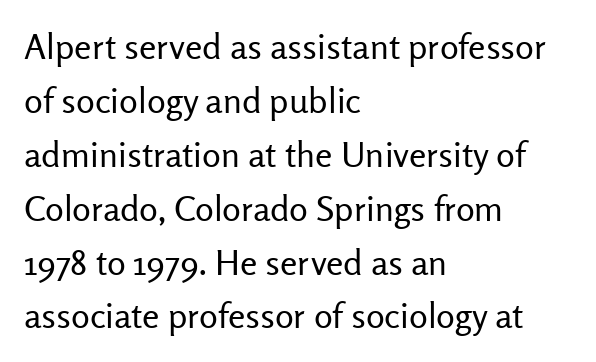
The image shows 35 px regular-weight sans-serif type, upright; set left-aligned, normal line spacing (1.54x), normal letter spacing, not underlined; low stroke contrast and a medium x-height.
